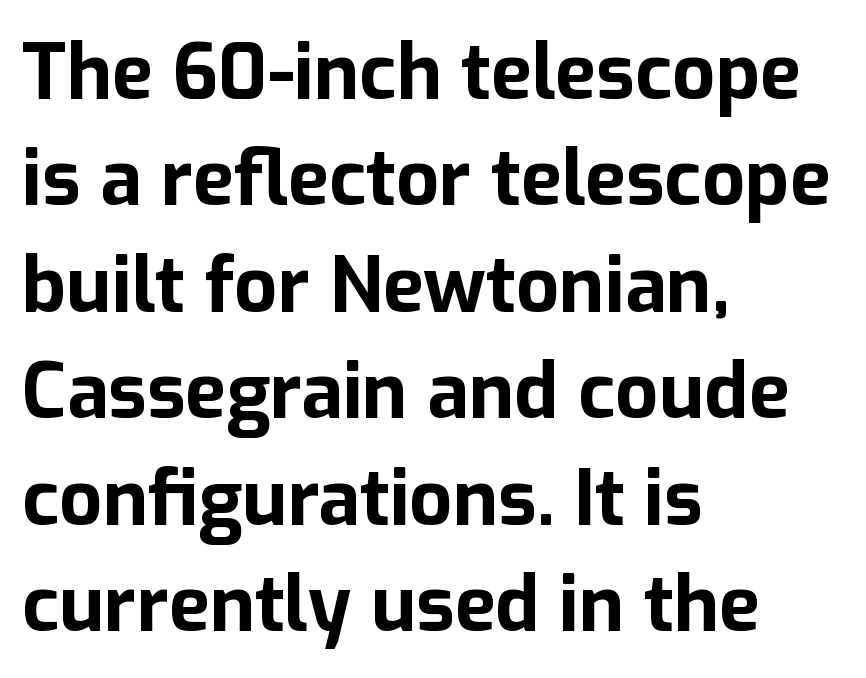
The image shows 76 px bold sans-serif type, upright; set left-aligned, normal line spacing (1.4x), normal letter spacing, not underlined; low stroke contrast and a medium x-height.
